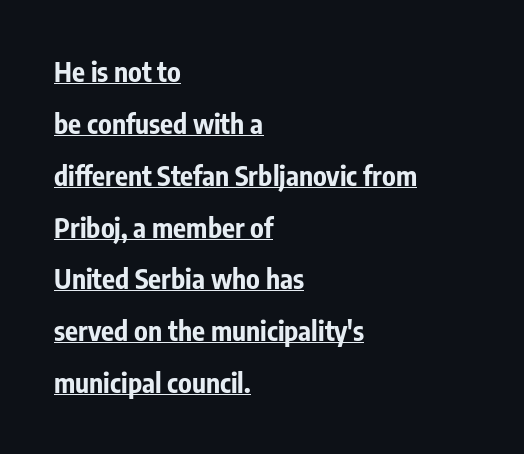
The image shows 27 px bold type, upright; set left-aligned, loose line spacing (1.92x), normal letter spacing, underlined.
